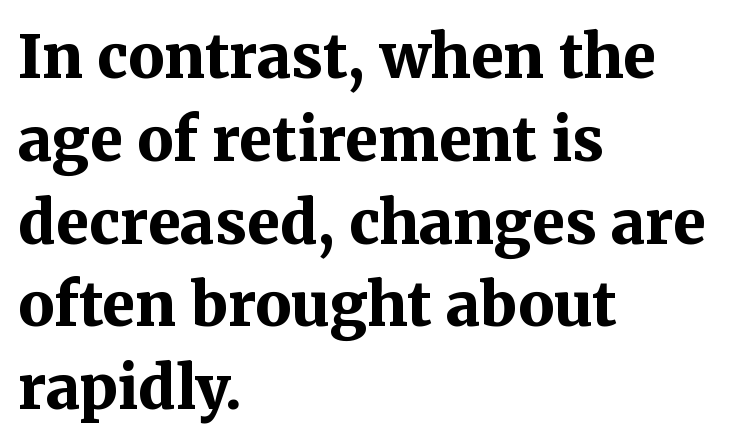
The image shows 60 px bold serif type, upright; set left-aligned, normal line spacing (1.38x), normal letter spacing, not underlined; medium stroke contrast and a medium x-height.
